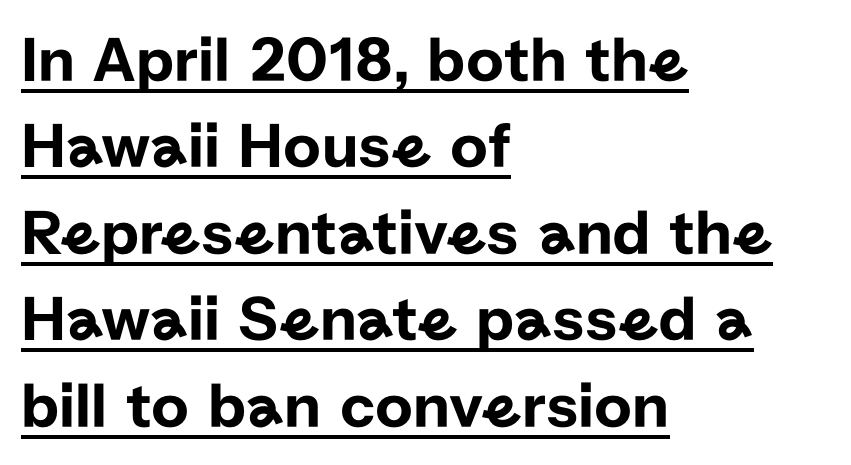
{"serif": "no", "italic": "no", "width": "normal", "stroke_contrast": "low", "x_height": "medium", "monospaced": "no", "underline": "yes", "align": "left", "line_spacing": "normal", "line_spacing_ratio": 1.33, "letter_spacing": "normal", "letter_spacing_em": 0.0, "glyph_px": 65}
